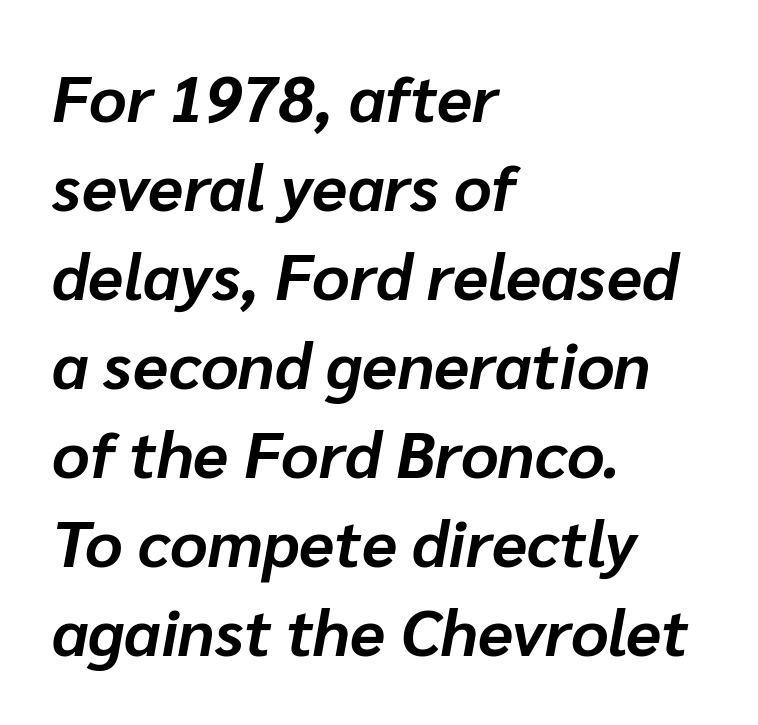
The image shows 65 px bold type, italic (leaning right); set left-aligned, normal line spacing (1.37x), normal letter spacing, not underlined; low stroke contrast and a medium x-height.
